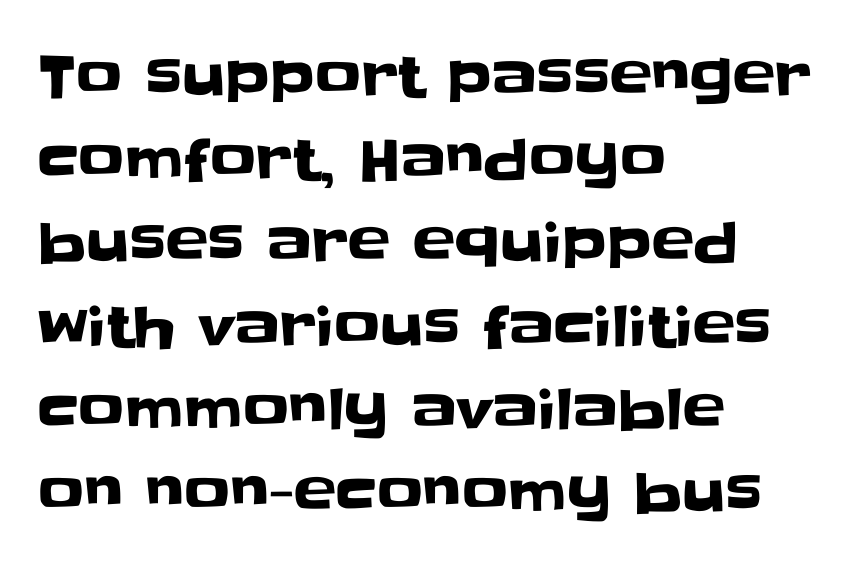
{"serif": "no", "italic": "no", "width": "normal", "stroke_contrast": "low", "x_height": "large", "monospaced": "no", "underline": "no", "align": "left", "line_spacing": "normal", "line_spacing_ratio": 1.46, "letter_spacing": "normal", "letter_spacing_em": 0.0, "glyph_px": 57}
